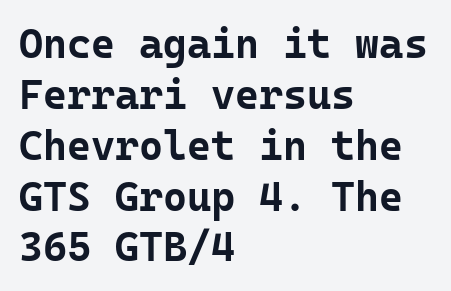
{"serif": "no", "italic": "no", "bold": "yes", "weight": "bold", "width": "normal", "stroke_contrast": "low", "x_height": "medium", "monospaced": "yes", "underline": "no", "align": "left", "line_spacing_ratio": 1.24, "letter_spacing": "normal", "letter_spacing_em": 0.0, "glyph_px": 41}
